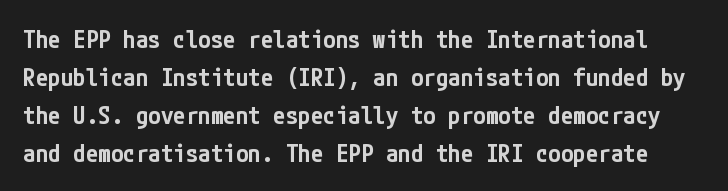
Q: Is the text bold? A: Semi-bold.
Q: Is the text italic (slanted)? A: No, it is upright.
Q: Is the text underlined? A: No.
Q: Is the spacing between letters normal or unusually wide? A: Normal.
Q: Is the spacing between lines tight, normal or loose? A: Normal.
